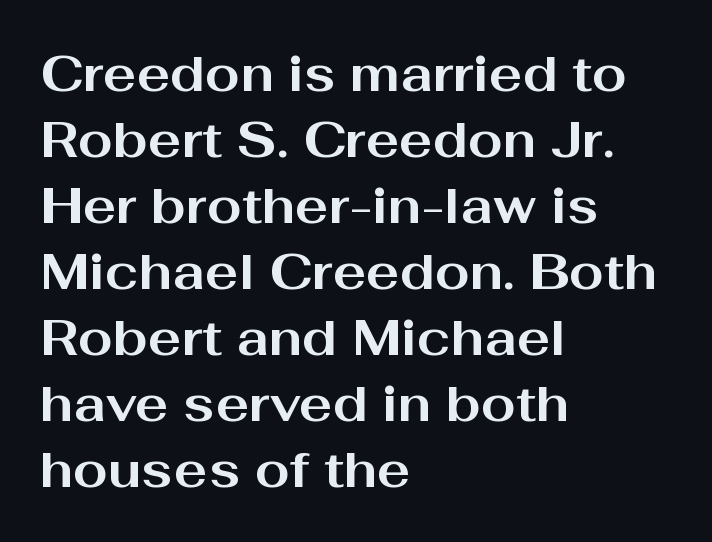
Is this a fixed-width face? No — the glyphs have proportional, varying widths. The rendering uses a bold face; every stroke is thick and dark. Look at the tracking — it's just the regular setting, nothing added. This rendering employs a face without finishing strokes, i.e., a sans-serif.
